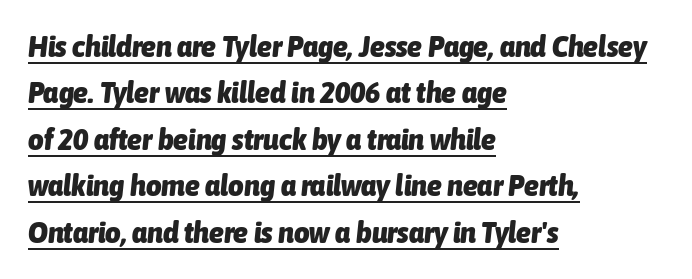
Q: Is the text bold? A: Yes.
Q: Is the text italic (slanted)? A: Yes, it leans right by about 6 degrees.
Q: Is the text underlined? A: Yes.
Q: How is the paragraph aligned? A: Left-aligned.
Q: Is the spacing between letters normal or unusually wide? A: Normal.
Q: Is the spacing between lines tight, normal or loose? A: Normal.
Q: Width (condensed, normal, or wide)? A: Condensed.
Q: Stroke contrast? A: Low.
Q: x-height? A: Medium.
Q: Monospaced? A: No.
